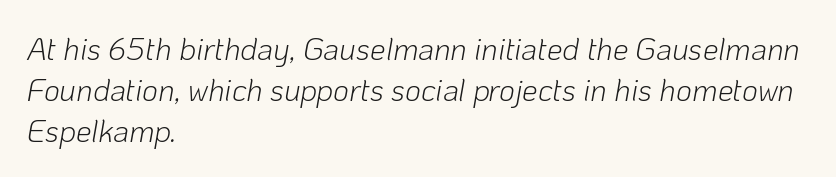
Tall strokes in this sample are angled rather than plumb. Here the glyphs are tracked normally, forming tight word shapes. Unbolded letterforms with no extra heft. One glance says typical: line gaps are just what's usual.
